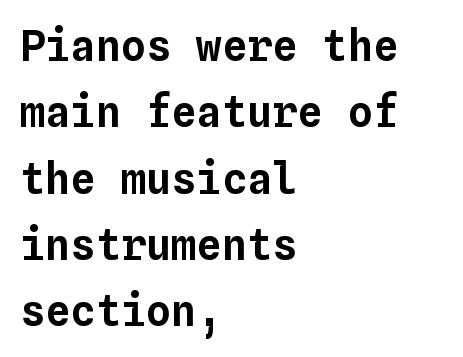
These lines are set flush left with a ragged right edge. The letters march in equal steps, a hallmark of fixed-pitch type. No extra tracking has been applied to these lines. Rendered with straight, roman letterforms.
